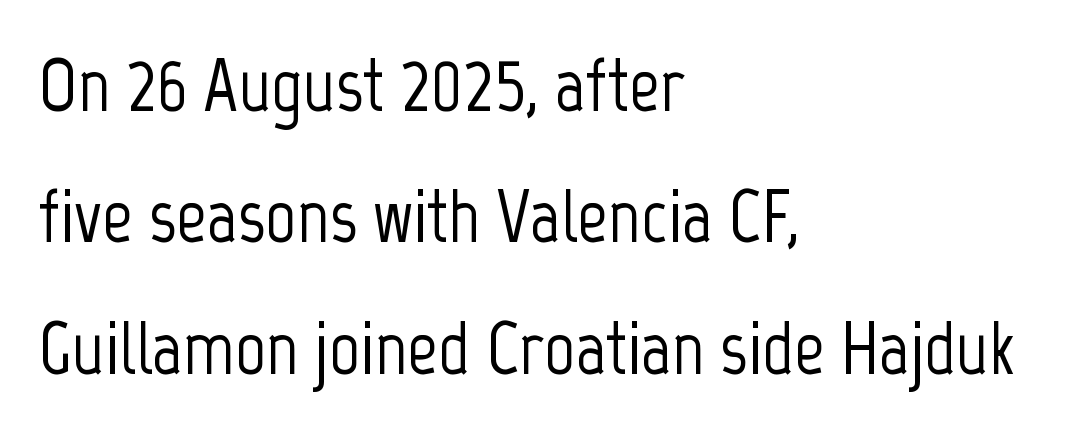
{"serif": "no", "italic": "no", "width": "condensed", "stroke_contrast": "low", "x_height": "medium", "monospaced": "no", "underline": "no", "align": "left", "line_spacing_ratio": 1.73, "letter_spacing": "normal", "letter_spacing_em": 0.0, "glyph_px": 76}
